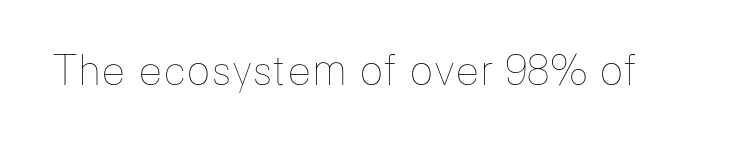
Q: Is the text bold? A: No.
Q: Is the text italic (slanted)? A: No, it is upright.
Q: Is the text underlined? A: No.
Q: Is the spacing between letters normal or unusually wide? A: Normal.
Q: Width (condensed, normal, or wide)? A: Normal.
Q: Stroke contrast? A: Low.
Q: x-height? A: Medium.
Q: Monospaced? A: No.
